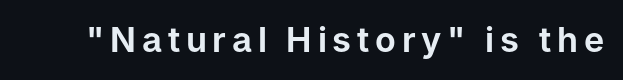
Q: Is the text italic (slanted)? A: No, it is upright.
Q: Is the typeface a serif or a sans-serif typeface? A: Sans-serif.
Q: Is the text underlined? A: No.
Q: Width (condensed, normal, or wide)? A: Normal.
Q: Stroke contrast? A: Low.
Q: x-height? A: Medium.
Q: Monospaced? A: No.
